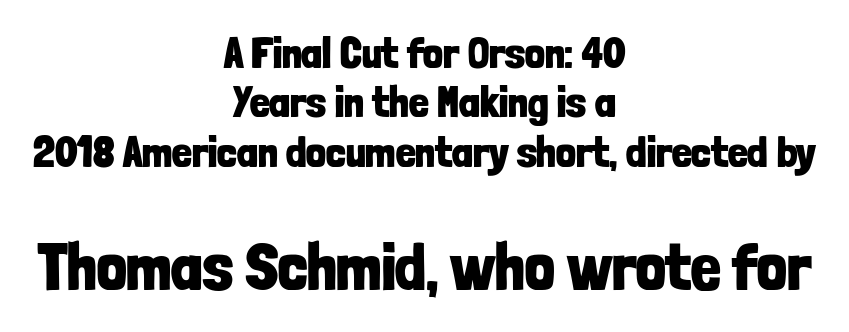
Does the leading feel generous? Not at all — it's pinched. Every character sits straight up, as roman type does. Anything drawn beneath the words? Only blank space. A typesetter would call this zero additional tracking. Weight check: bold — yes, fully.
